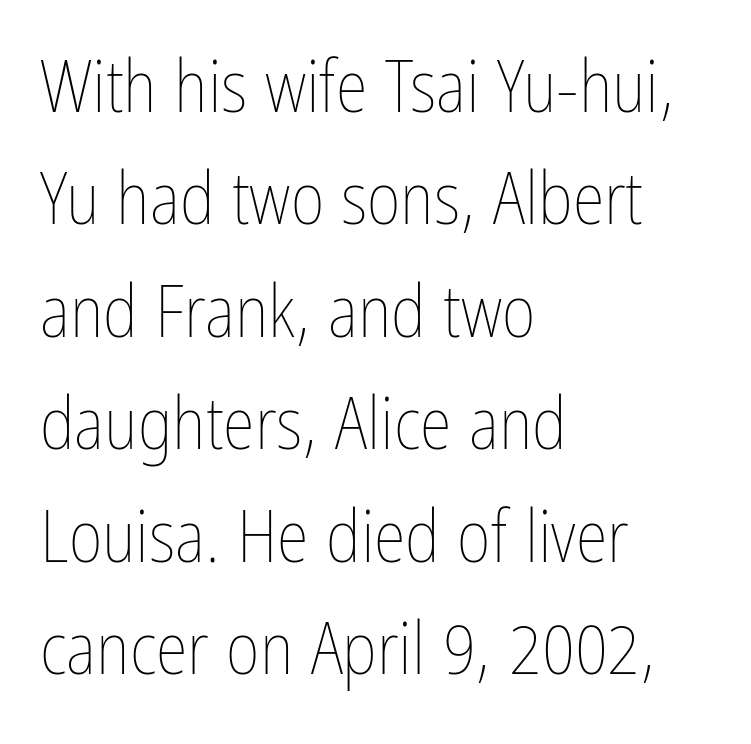
These lines are set flush left with a ragged right edge. Short note: letters normally spaced. Check under the words: just untouched page. This is not heavy type; no bold has been used. Interline gaps are of average width in this sample. Spacing verdict: proportional, widths tailored to each character.
